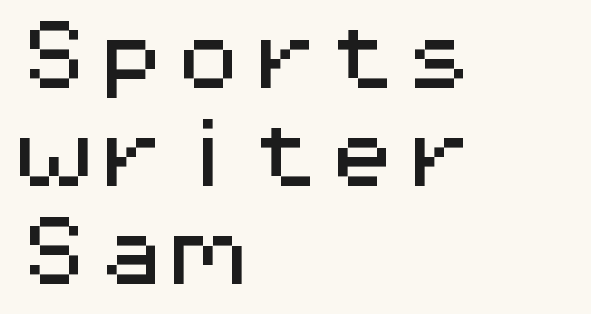
{"serif": "no", "italic": "no", "width": "wide", "stroke_contrast": "medium", "x_height": "medium", "monospaced": "yes", "underline": "no", "align": "left", "line_spacing": "normal", "line_spacing_ratio": 1.27, "letter_spacing": "normal", "letter_spacing_em": 0.0, "glyph_px": 77}
